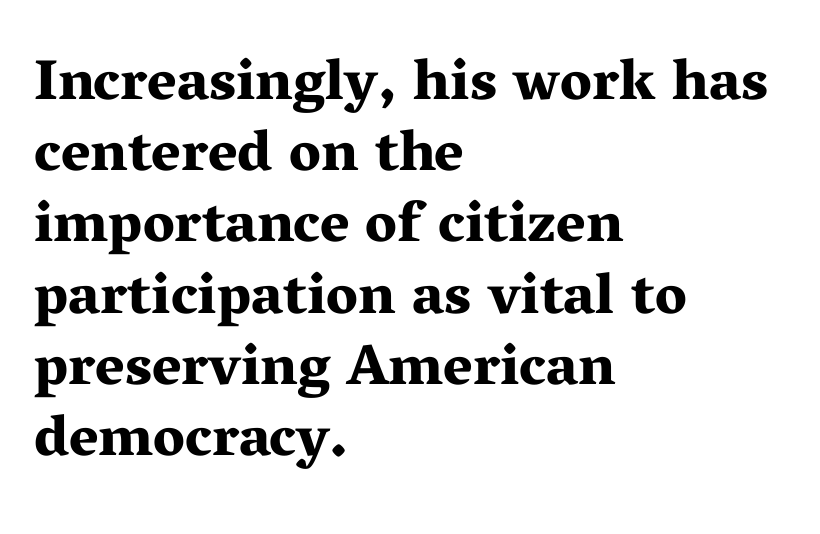
The image shows 57 px bold, wide serif type, upright; set left-aligned, normal line spacing (1.25x), normal letter spacing, not underlined; medium stroke contrast and a medium x-height.
